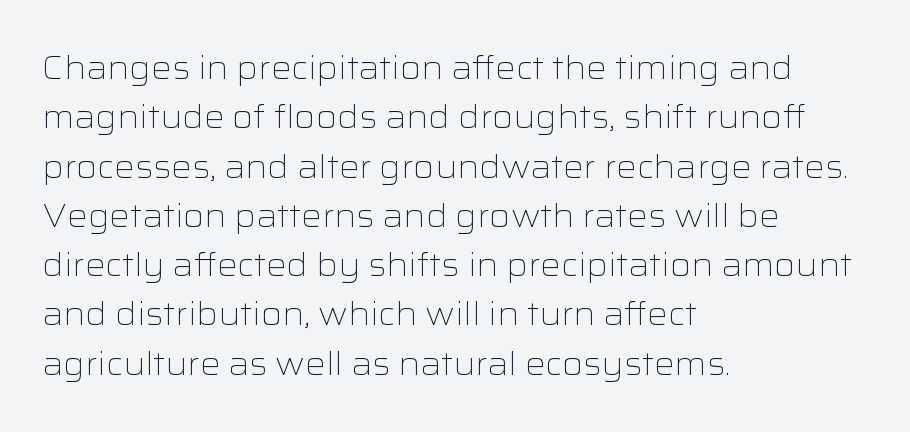
{"serif": "no", "italic": "no", "bold": "no", "weight": "light", "width": "wide", "stroke_contrast": "low", "x_height": "medium", "monospaced": "no", "underline": "no", "align": "left", "line_spacing": "normal", "line_spacing_ratio": 1.54, "letter_spacing": "normal", "letter_spacing_em": 0.0, "glyph_px": 32}
